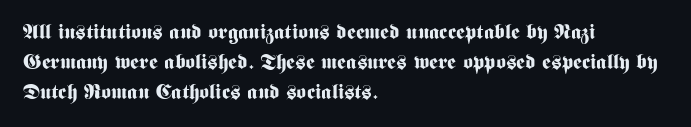
Q: Is the text bold? A: Yes.
Q: Is the text italic (slanted)? A: No, it is upright.
Q: Is the text underlined? A: No.
Q: How is the paragraph aligned? A: Left-aligned.
Q: Is the spacing between letters normal or unusually wide? A: Normal.
Q: Is the spacing between lines tight, normal or loose? A: Normal.
